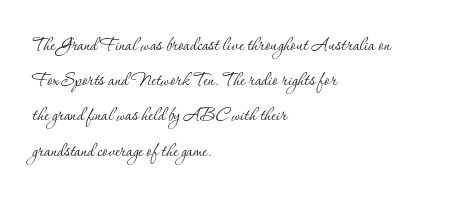
The image shows 23 px text type; set left-aligned, normal line spacing (1.53x), normal letter spacing, not underlined.
